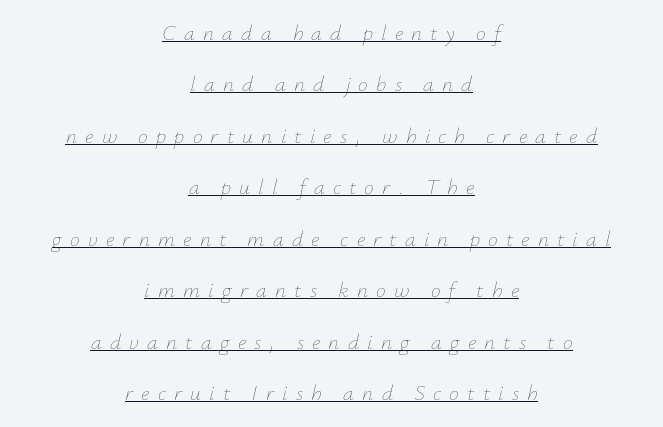
{"italic": "yes", "lean": "right", "slant_degrees": 12, "bold": "no", "underline": "yes", "align": "center", "line_spacing": "loose", "line_spacing_ratio": 2.34, "letter_spacing": "wide", "letter_spacing_em": 0.37, "glyph_px": 22}
